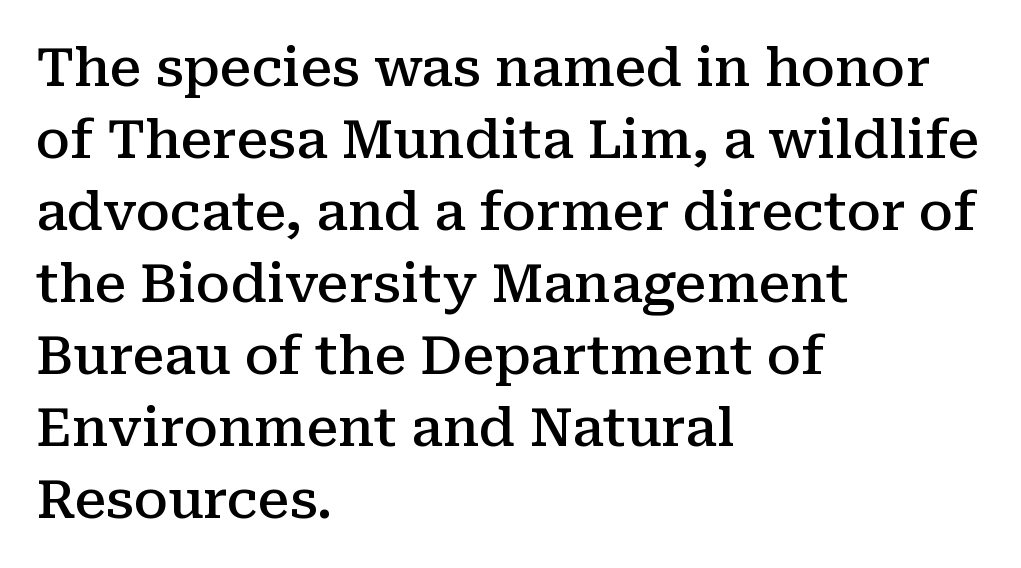
The image shows 53 px semibold serif type, upright; set left-aligned, normal line spacing (1.36x), normal letter spacing, not underlined; medium stroke contrast and a medium x-height.
